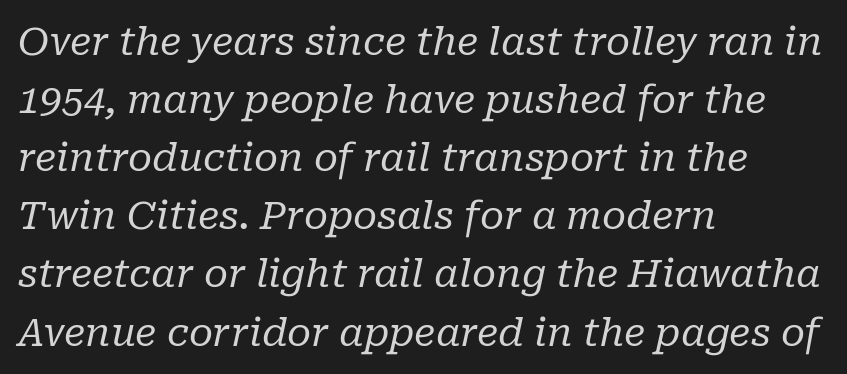
Q: Is the text bold? A: No.
Q: Is the text italic (slanted)? A: Yes, it leans right by about 10 degrees.
Q: Is the typeface a serif or a sans-serif typeface? A: Serif.
Q: Is the text underlined? A: No.
Q: How is the paragraph aligned? A: Left-aligned.
Q: Is the spacing between letters normal or unusually wide? A: Normal.
Q: Is the spacing between lines tight, normal or loose? A: Normal.
Q: Width (condensed, normal, or wide)? A: Normal.
Q: Stroke contrast? A: Low.
Q: x-height? A: Medium.
Q: Monospaced? A: No.
